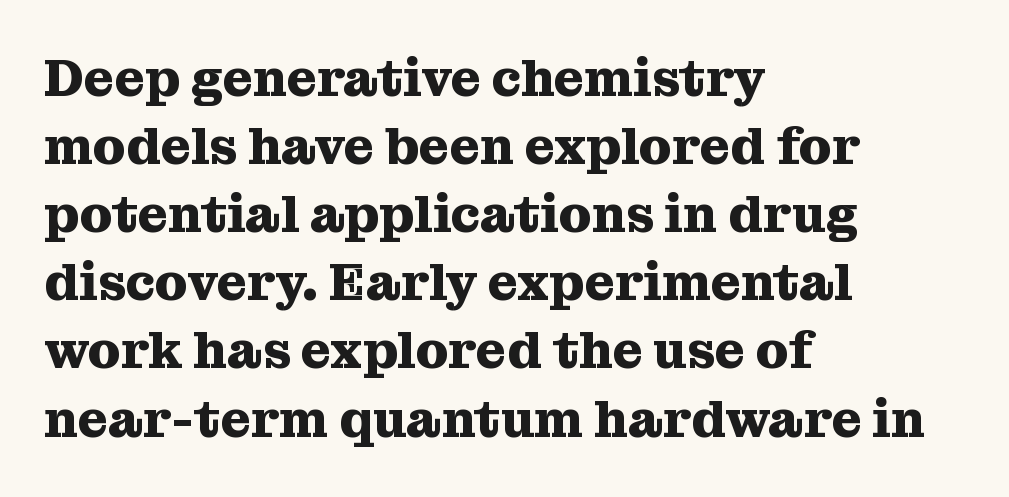
Leftover space on each line is placed entirely after the last word. Just letters on the line, the space beneath them empty. A typesetter would call this proportional, since set widths differ per character. Italic: no, the glyphs are upright roman. Typographic density is high because the face is bold.
